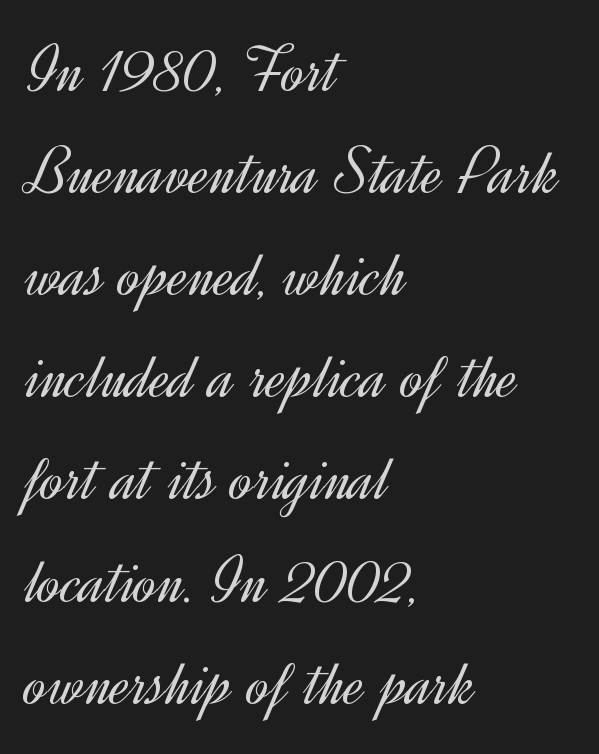
The image shows 69 px light sans-serif type; set left-aligned, normal line spacing (1.48x), normal letter spacing, not underlined; a small x-height.
